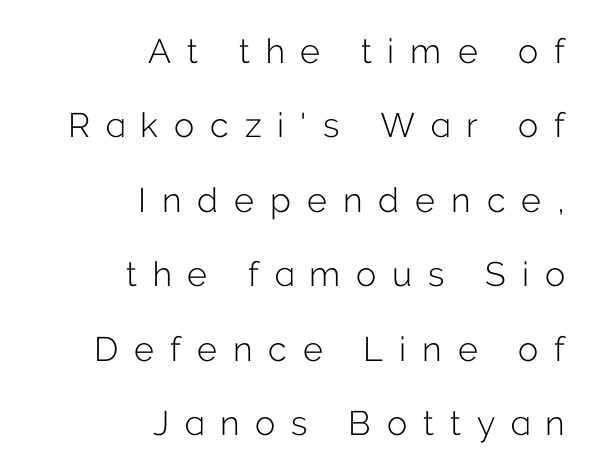
Q: Is the text bold? A: No.
Q: Is the text italic (slanted)? A: No, it is upright.
Q: Is the typeface a serif or a sans-serif typeface? A: Sans-serif.
Q: Is the text underlined? A: No.
Q: How is the paragraph aligned? A: Right-aligned.
Q: Is the spacing between letters normal or unusually wide? A: Unusually wide.
Q: Is the spacing between lines tight, normal or loose? A: Loose.
Q: Width (condensed, normal, or wide)? A: Normal.
Q: Stroke contrast? A: Low.
Q: x-height? A: Medium.
Q: Monospaced? A: No.
